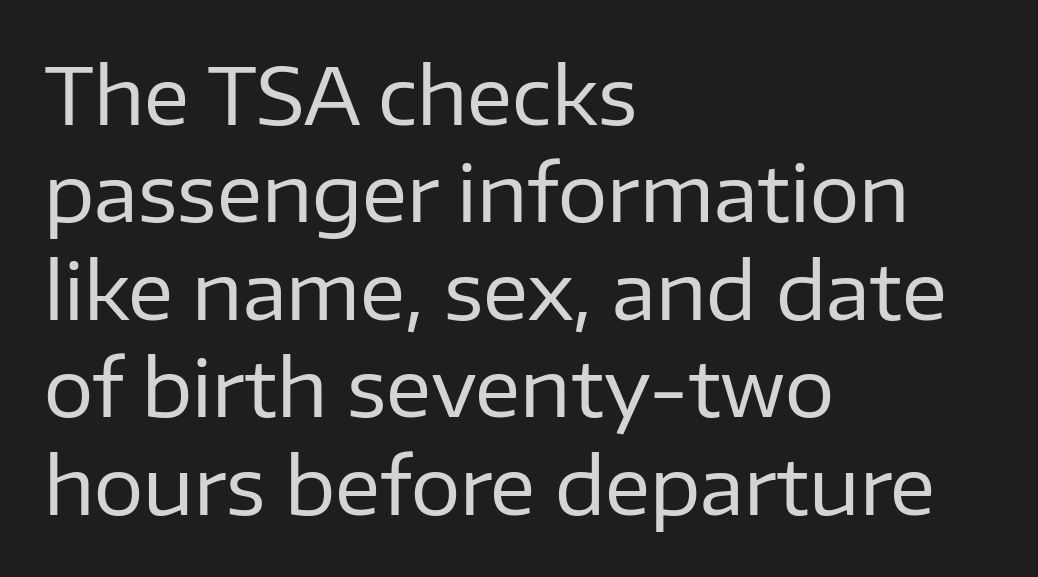
The weight would be labelled regular, book, light, or lighter still. The leading is moderate, giving the passage an even texture. Think of a printed novel: that variable character pitch is what you see here. Font category for this specimen: sans-serif. Lines of text with bare space underneath.
